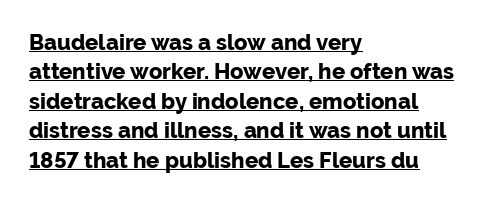
{"italic": "no", "bold": "yes", "underline": "yes", "align": "left", "line_spacing": "normal", "line_spacing_ratio": 1.34, "letter_spacing": "normal", "letter_spacing_em": 0.0, "glyph_px": 22}
